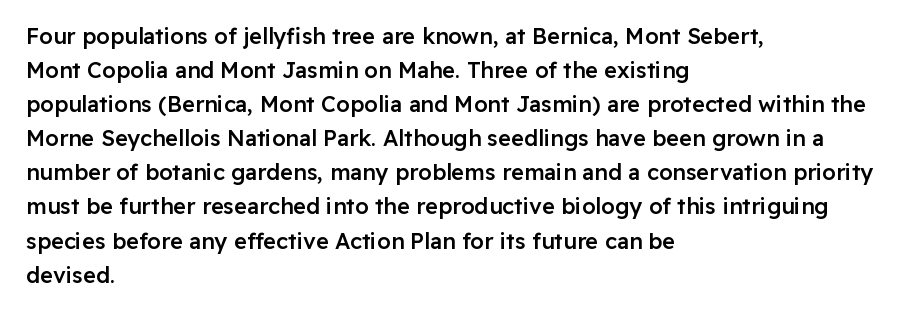
Students, note that the glyphs here touch the page at normal intervals. The line-height multiplier appears to be the usual default. Horizontal alignment here is leftward, the default for most running prose. Descenders are the only things crossing below the line. A bit beefed up — I'd call it semibold rather than bold. You can tell it's not italic because the verticals are truly vertical.
